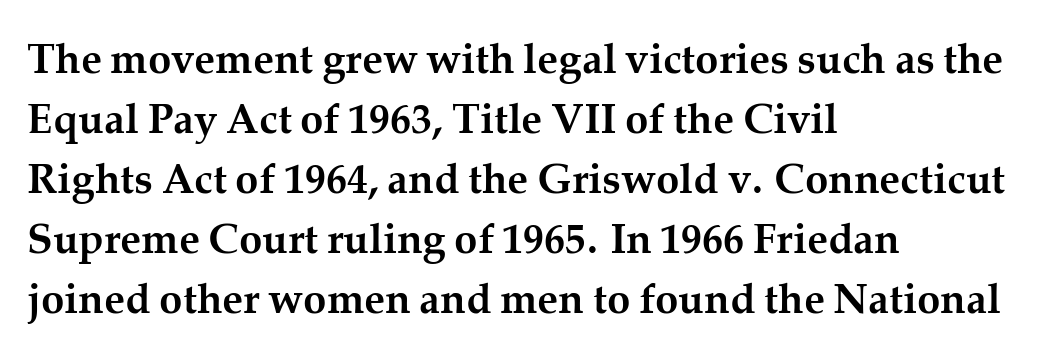
The image shows 42 px semibold serif type, upright; set left-aligned, normal line spacing (1.43x), normal letter spacing, not underlined; medium stroke contrast and a medium x-height.
